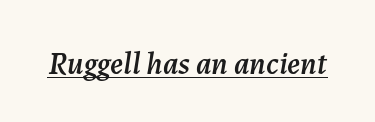
Q: Is the text italic (slanted)? A: Yes, it leans right by about 7 degrees.
Q: Is the text underlined? A: Yes.
Q: Is the spacing between letters normal or unusually wide? A: Normal.
Q: Width (condensed, normal, or wide)? A: Normal.
Q: Stroke contrast? A: Medium.
Q: x-height? A: Medium.
Q: Monospaced? A: No.
